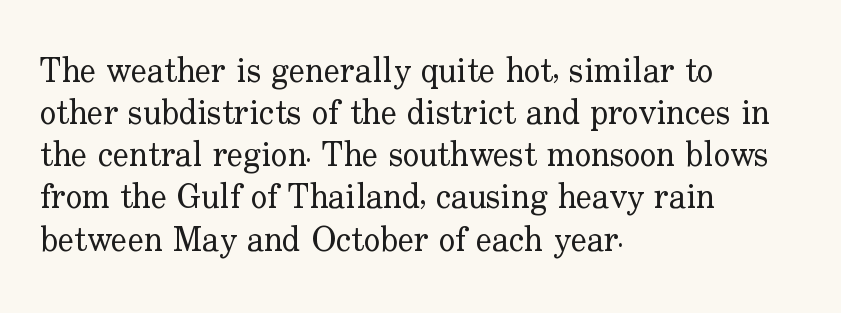
{"serif": "yes", "italic": "no", "bold": "no", "weight": "regular", "width": "normal", "stroke_contrast": "low", "x_height": "small", "monospaced": "no", "underline": "no", "align": "left", "line_spacing_ratio": 1.24, "letter_spacing": "normal", "letter_spacing_em": 0.0, "glyph_px": 34}
